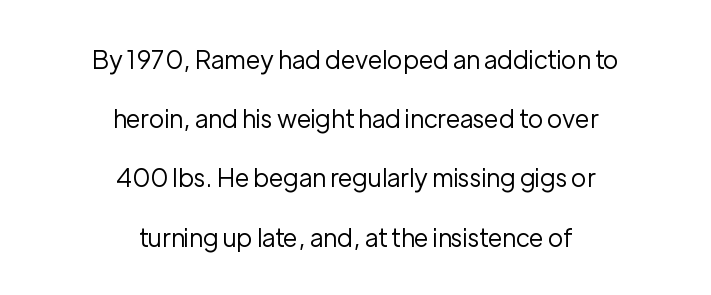
The image shows 25 px text type, upright; set centered, loose line spacing (2.37x), normal letter spacing, not underlined.
